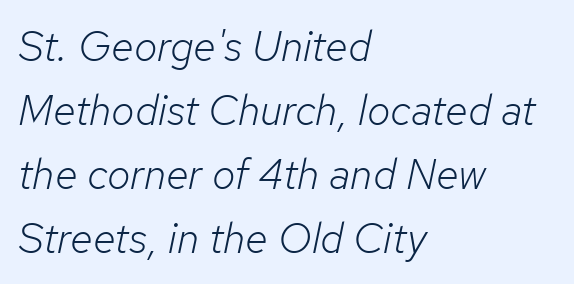
{"italic": "yes", "lean": "right", "slant_degrees": 12, "bold": "no", "weight": "light", "width": "normal", "stroke_contrast": "low", "x_height": "medium", "monospaced": "no", "underline": "no", "align": "left", "line_spacing": "normal", "line_spacing_ratio": 1.52, "letter_spacing": "normal", "letter_spacing_em": 0.0, "glyph_px": 42}
